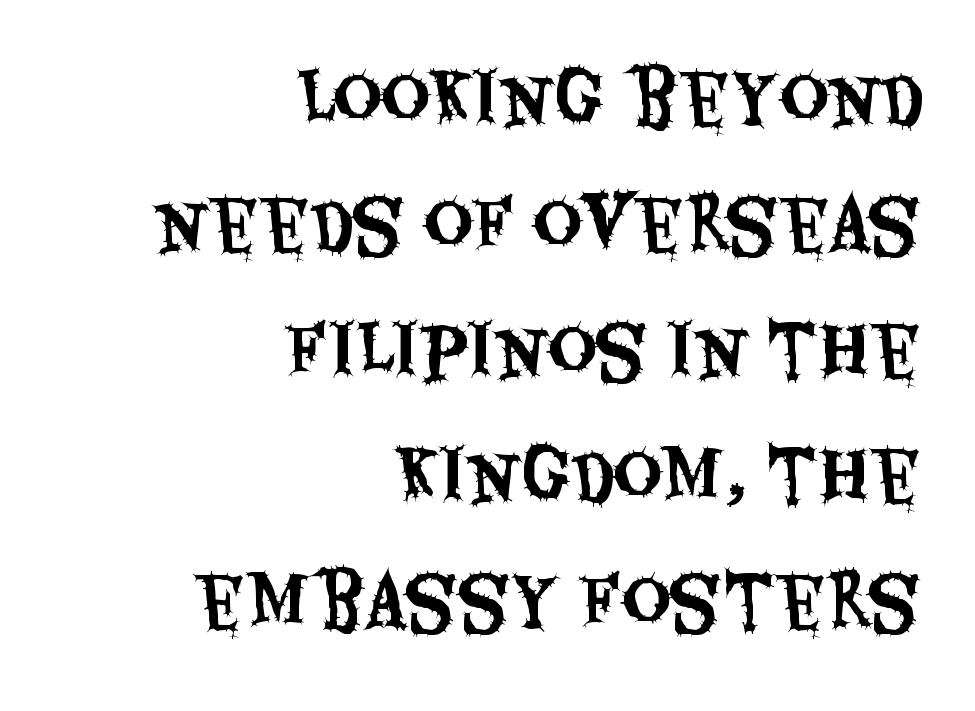
{"serif": "no", "italic": "no", "width": "condensed", "stroke_contrast": "medium", "x_height": "large", "monospaced": "no", "underline": "no", "align": "right", "line_spacing_ratio": 1.85, "letter_spacing": "normal", "letter_spacing_em": 0.0, "glyph_px": 68}
